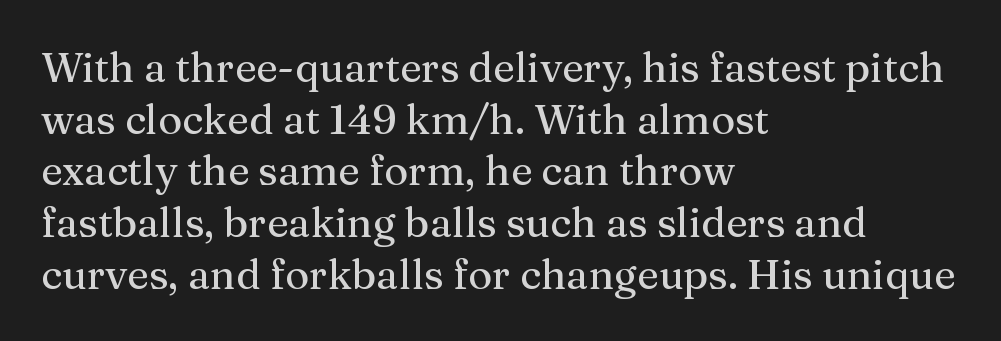
The typesetter chose a ragged-right arrangement here. Tall strokes in this sample are plumb rather than angled. Each new line begins a customary step beneath the previous one. Here the designer chose a conventional face with non-uniform glyph widths. Underline: absent. The passage shown is typeset with a serif family.
